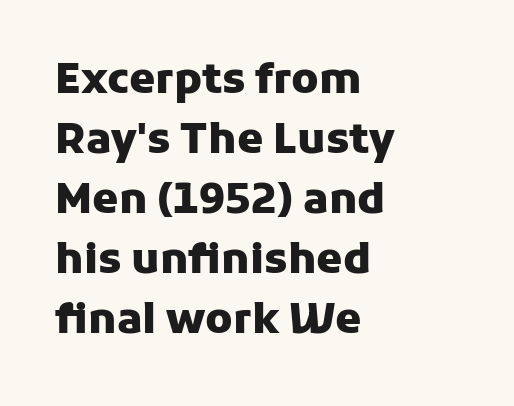
These lines are composed in type without serifs. Students, this is bold: see how much ink each stroke carries. This is the regular roman posture of the typeface. Baseline-to-baseline distance is the conventional proportion of letter height. Leftover space on each line is placed entirely after the last word.
